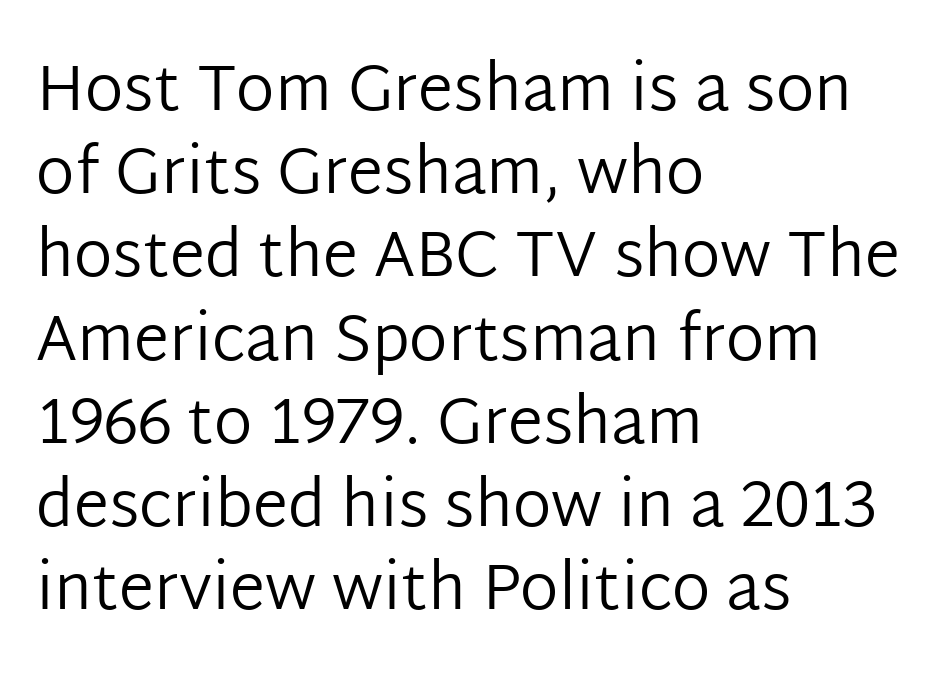
{"serif": "no", "italic": "no", "bold": "no", "weight": "regular", "width": "normal", "stroke_contrast": "low", "x_height": "medium", "monospaced": "no", "underline": "no", "align": "left", "line_spacing": "normal", "line_spacing_ratio": 1.3, "letter_spacing": "normal", "letter_spacing_em": 0.0, "glyph_px": 64}
